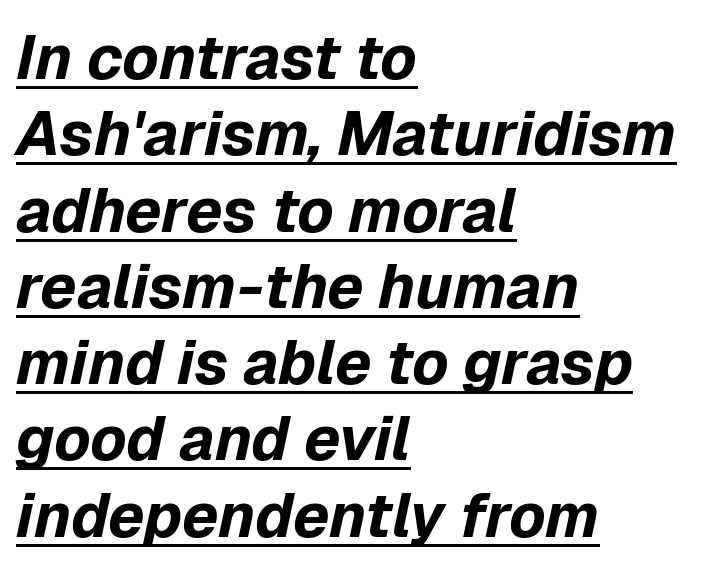
The image shows 62 px bold type, italic (leaning right); set left-aligned, line spacing 1.23x, normal letter spacing, underlined; low stroke contrast and a medium x-height.
